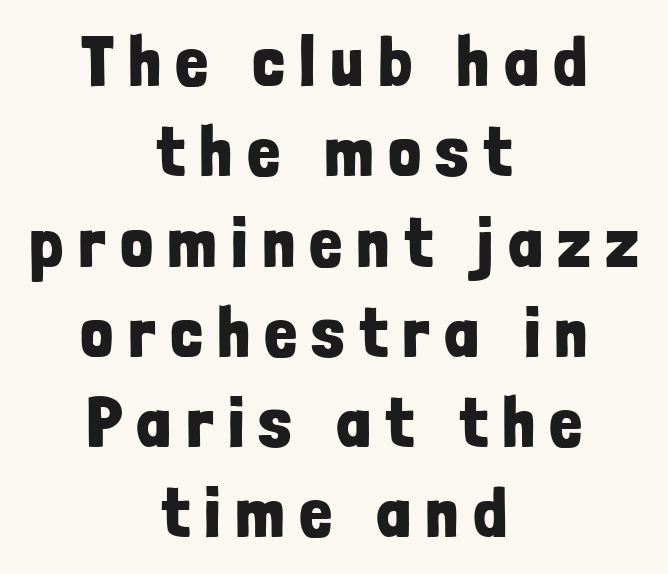
The strokes are fattened all the way to bold. The axis of the letterforms is exactly vertical. Type without underlining. Vertical spacing — default.
